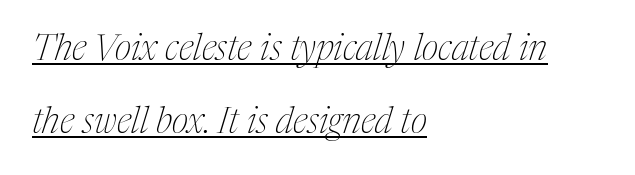
The image shows 36 px thin, condensed serif type, italic (leaning right); set left-aligned, loose line spacing (2.03x), normal letter spacing, underlined; medium stroke contrast and a medium x-height.
